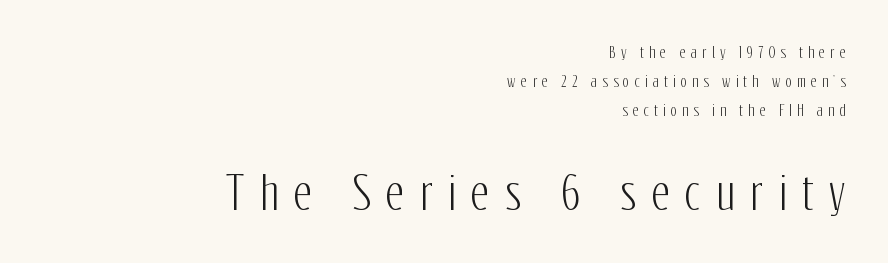
A typesetter would call this proportional, since set widths differ per character. These lines stand farther apart than default settings would place them. Whoever set this made the second block the dominant, larger element. Descender tails drop into unmarked territory. No italicization has been applied; the sample stays upright. The passage shown has open, widely tracked lettering throughout.
